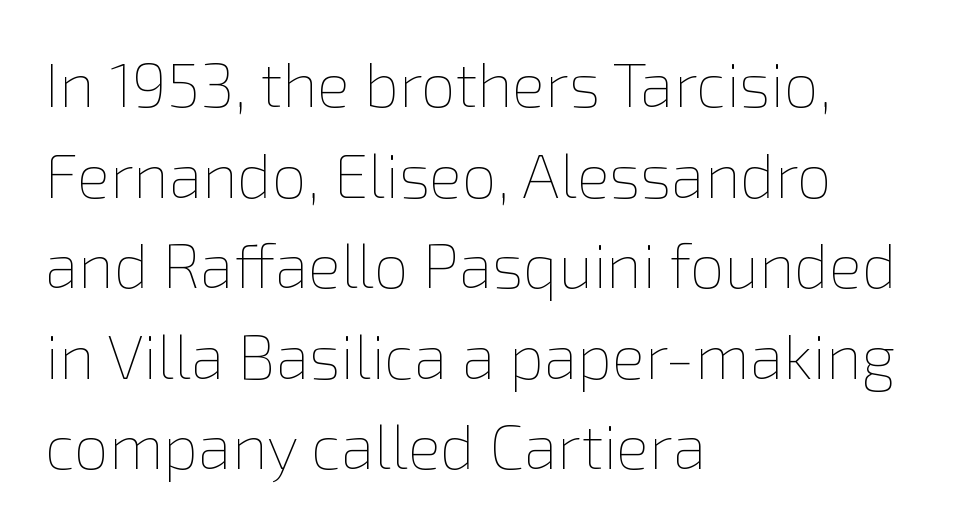
The image shows 62 px thin type, upright; set left-aligned, normal line spacing (1.46x), normal letter spacing, not underlined; a medium x-height.
